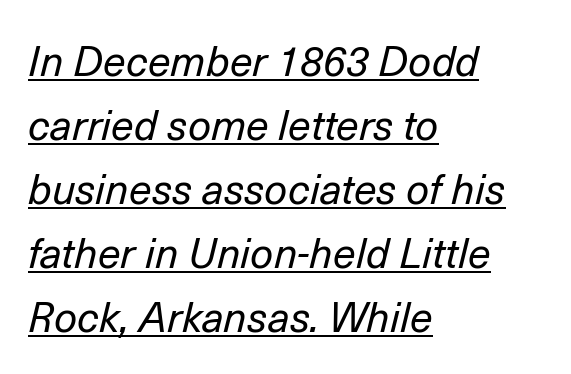
{"italic": "yes", "lean": "right", "slant_degrees": 14, "bold": "no", "weight": "regular", "width": "normal", "stroke_contrast": "low", "x_height": "medium", "monospaced": "no", "underline": "yes", "align": "left", "line_spacing": "normal", "line_spacing_ratio": 1.56, "letter_spacing": "normal", "letter_spacing_em": 0.0, "glyph_px": 41}
